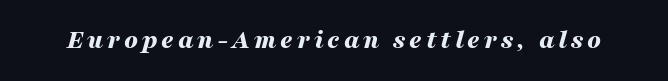
Q: Is the text bold? A: Yes.
Q: Is the text italic (slanted)? A: Yes, it leans right by about 16 degrees.
Q: Is the text underlined? A: No.
